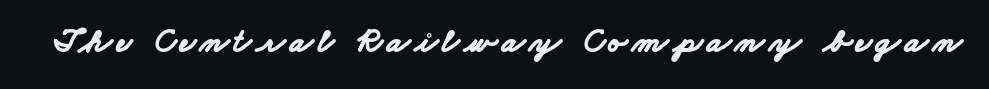
Q: Is the text bold? A: Yes.
Q: Is the typeface a serif or a sans-serif typeface? A: Sans-serif.
Q: Is the text underlined? A: No.
Q: Width (condensed, normal, or wide)? A: Wide.
Q: Stroke contrast? A: Low.
Q: x-height? A: Small.
Q: Monospaced? A: No.
